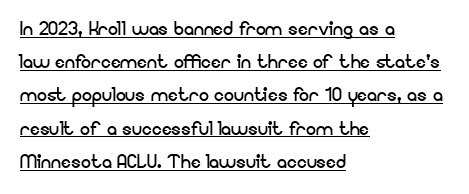
{"italic": "no", "bold": "no", "underline": "yes", "align": "left", "line_spacing": "normal", "line_spacing_ratio": 1.33, "letter_spacing": "normal", "letter_spacing_em": 0.0, "glyph_px": 25}
